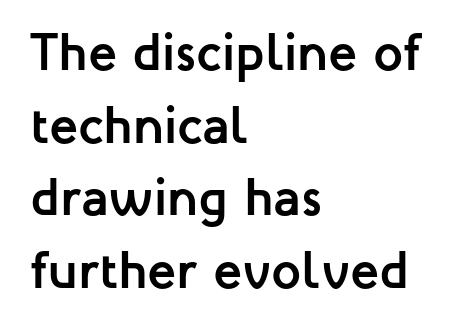
The image shows 53 px semibold sans-serif type, upright; set left-aligned, normal line spacing (1.37x), normal letter spacing, not underlined; low stroke contrast and a medium x-height.
